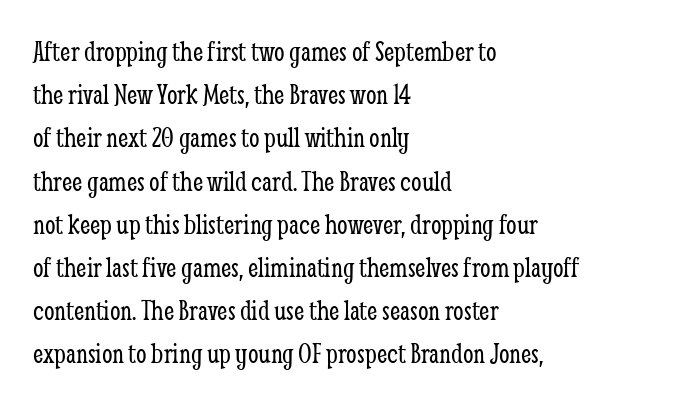
The letters advance in unequal steps, a hallmark of proportional type. How are the letters spaced? Ordinarily, with no added tracking. Yep, those are serifs on the letters. What's the leading like? Ordinary, nothing unusual.
